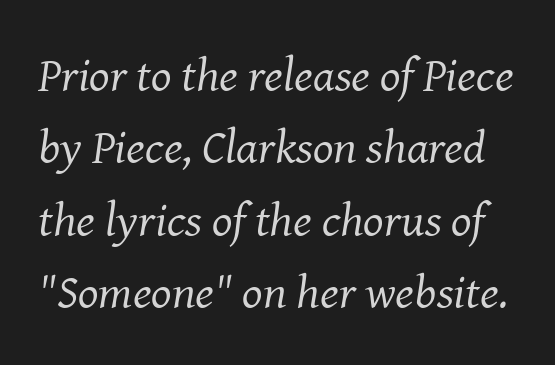
Unmarked baselines from the first word to the last. The rows are spaced the way most documents space them. The passage shown is not bold in any degree. The letterforms sit shoulder to shoulder at normal distance. Emphasis-style slanted type is in use.
